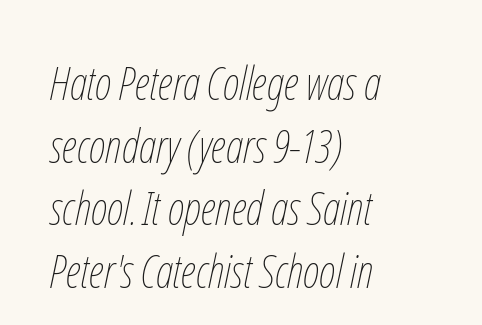
Varying glyph widths throughout — classic text-font behaviour. The line-height multiplier appears to be the usual default. The passage shown has conventional tracking throughout. These lines stack with their left ends in a neat column. The space directly below the letters is spotless. Slanted lettering throughout.
